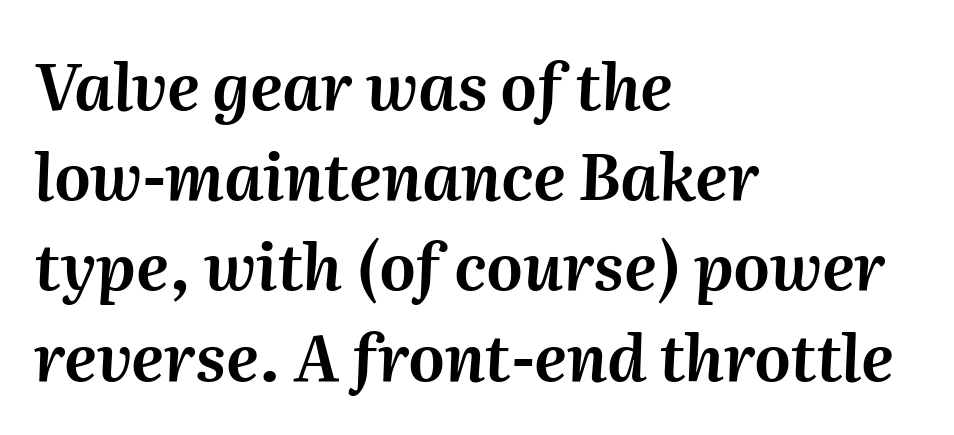
{"italic": "yes", "lean": "right", "slant_degrees": 2, "width": "normal", "stroke_contrast": "medium", "x_height": "medium", "monospaced": "no", "underline": "no", "align": "left", "line_spacing": "normal", "line_spacing_ratio": 1.41, "letter_spacing": "normal", "letter_spacing_em": 0.0, "glyph_px": 64}
